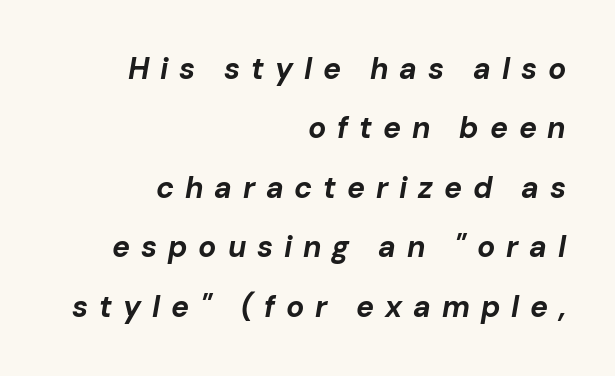
The image shows 30 px bold type, italic (leaning right); set right-aligned, loose line spacing (1.98x), unusually wide letter spacing (+0.36 em), not underlined; low stroke contrast and a medium x-height.
